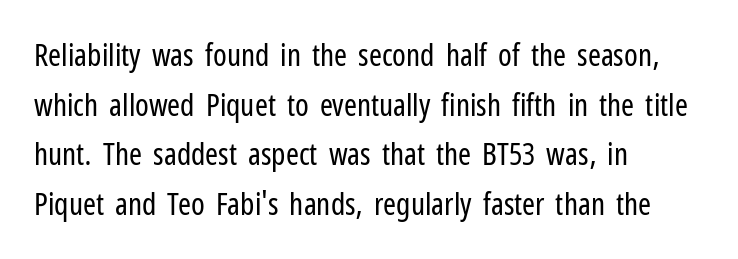
The image shows 31 px regular-weight, condensed sans-serif type, upright; set left-aligned, normal line spacing (1.6x), normal letter spacing, not underlined; low stroke contrast and a medium x-height.
